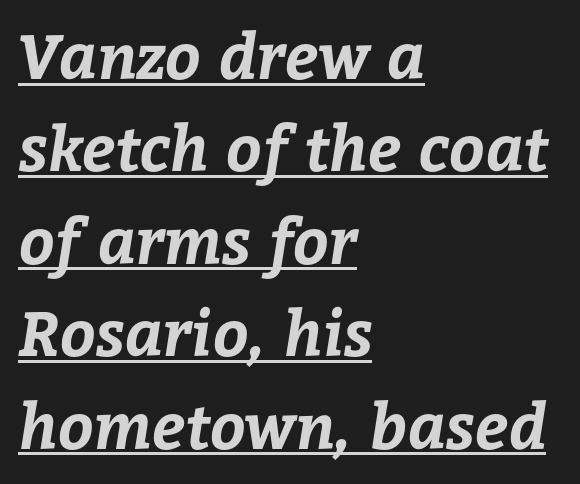
Q: Is the text bold? A: Yes.
Q: Is the text underlined? A: Yes.
Q: How is the paragraph aligned? A: Left-aligned.
Q: Is the spacing between letters normal or unusually wide? A: Normal.
Q: Is the spacing between lines tight, normal or loose? A: Normal.
Q: Width (condensed, normal, or wide)? A: Normal.
Q: Stroke contrast? A: Low.
Q: x-height? A: Medium.
Q: Monospaced? A: No.
